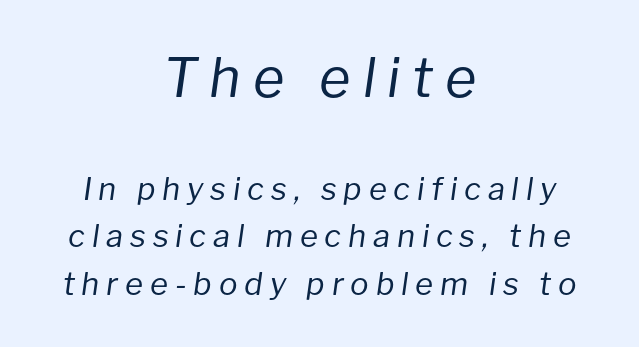
Q: Is the text bold? A: No.
Q: Is the text italic (slanted)? A: Yes, it leans right by about 8 degrees.
Q: Is the text underlined? A: No.
Q: How is the paragraph aligned? A: Centered.
Q: Is the spacing between letters normal or unusually wide? A: Unusually wide.
Q: Is the spacing between lines tight, normal or loose? A: Normal.
Q: Which block of text is set in a larger size, the first (top) or the second (bottom)? A: The first (top) one.
Q: Width (condensed, normal, or wide)? A: Normal.
Q: Stroke contrast? A: Low.
Q: x-height? A: Medium.
Q: Monospaced? A: No.
